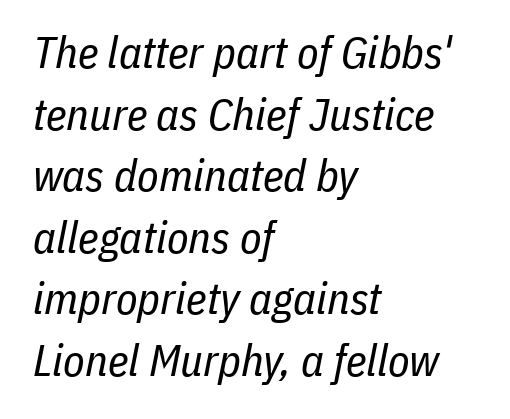
{"italic": "yes", "lean": "right", "slant_degrees": 11, "bold": "no", "weight": "regular", "width": "condensed", "stroke_contrast": "low", "x_height": "medium", "monospaced": "no", "underline": "no", "align": "left", "line_spacing": "normal", "line_spacing_ratio": 1.4, "letter_spacing": "normal", "letter_spacing_em": 0.0, "glyph_px": 44}
